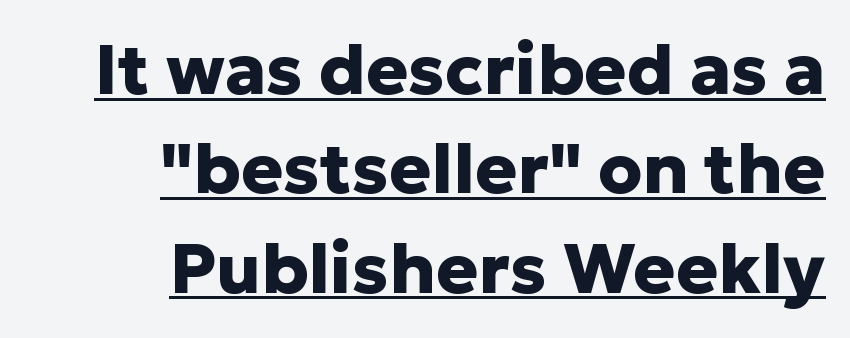
Q: Is the text bold? A: Yes.
Q: Is the text italic (slanted)? A: No, it is upright.
Q: Is the typeface a serif or a sans-serif typeface? A: Sans-serif.
Q: Is the text underlined? A: Yes.
Q: How is the paragraph aligned? A: Right-aligned.
Q: Is the spacing between letters normal or unusually wide? A: Normal.
Q: Is the spacing between lines tight, normal or loose? A: Normal.
Q: Width (condensed, normal, or wide)? A: Normal.
Q: Stroke contrast? A: Low.
Q: x-height? A: Medium.
Q: Monospaced? A: No.
